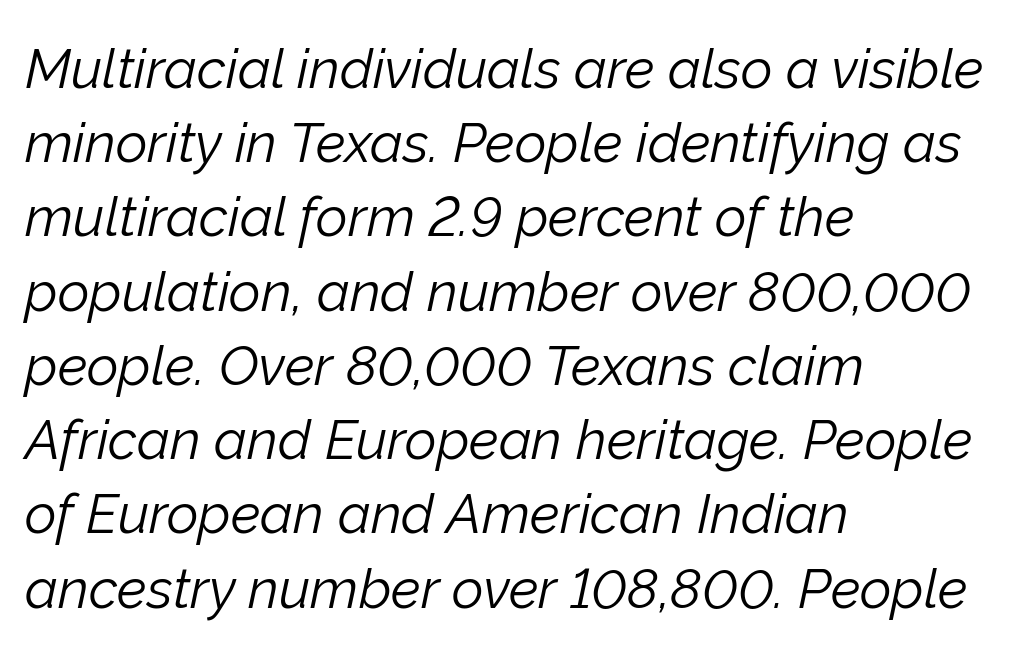
Q: Is the text bold? A: No.
Q: Is the text italic (slanted)? A: Yes, it leans right by about 12 degrees.
Q: Is the text underlined? A: No.
Q: How is the paragraph aligned? A: Left-aligned.
Q: Is the spacing between letters normal or unusually wide? A: Normal.
Q: Is the spacing between lines tight, normal or loose? A: Normal.
Q: Width (condensed, normal, or wide)? A: Normal.
Q: Stroke contrast? A: Low.
Q: x-height? A: Medium.
Q: Monospaced? A: No.
